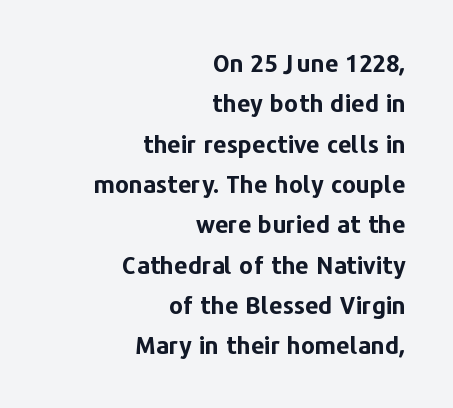
The image shows 24 px bold type, upright; set right-aligned, normal line spacing (1.68x), normal letter spacing, not underlined.
